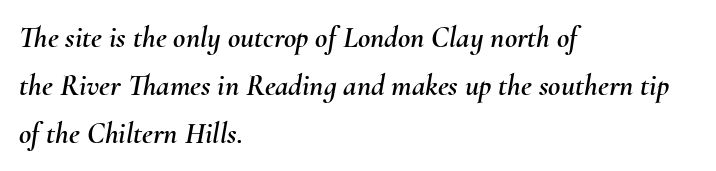
{"italic": "yes", "lean": "right", "slant_degrees": 10, "width": "normal", "stroke_contrast": "medium", "x_height": "small", "monospaced": "no", "underline": "no", "align": "left", "line_spacing": "normal", "line_spacing_ratio": 1.6, "letter_spacing": "normal", "letter_spacing_em": 0.0, "glyph_px": 30}
